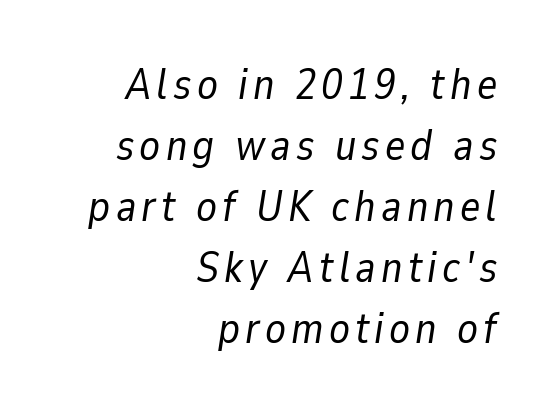
{"italic": "yes", "lean": "right", "slant_degrees": 9, "bold": "no", "weight": "regular", "width": "normal", "stroke_contrast": "low", "x_height": "medium", "monospaced": "no", "underline": "no", "align": "right", "line_spacing": "normal", "line_spacing_ratio": 1.42, "glyph_px": 43}
